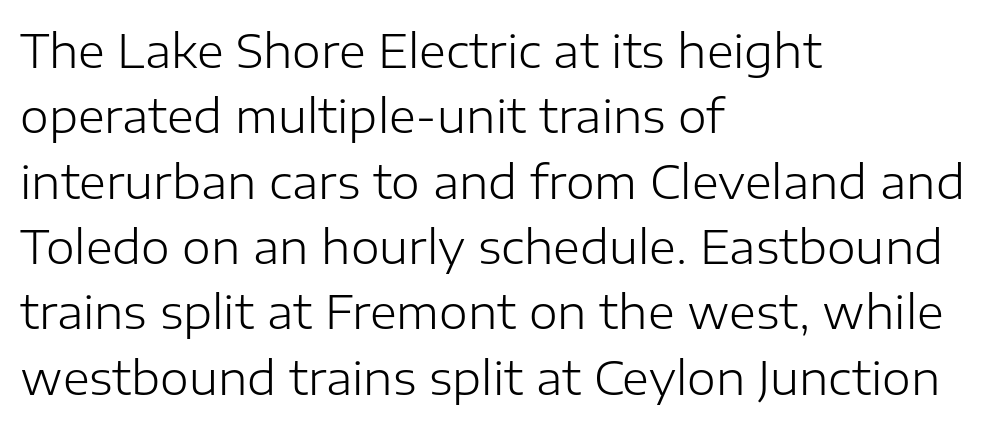
{"serif": "no", "italic": "no", "bold": "no", "weight": "light", "width": "normal", "stroke_contrast": "low", "x_height": "medium", "monospaced": "no", "underline": "no", "align": "left", "line_spacing": "normal", "line_spacing_ratio": 1.42, "letter_spacing": "normal", "letter_spacing_em": 0.0, "glyph_px": 46}
